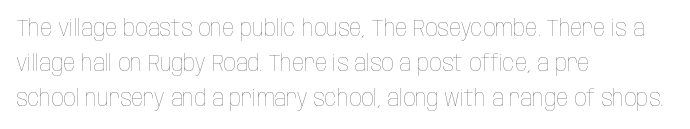
No word sits above an underline. This is the regular roman posture of the typeface. The lines in this sample share a left origin and differ only in where they stop. Successive baselines arrive at the customary interval.
